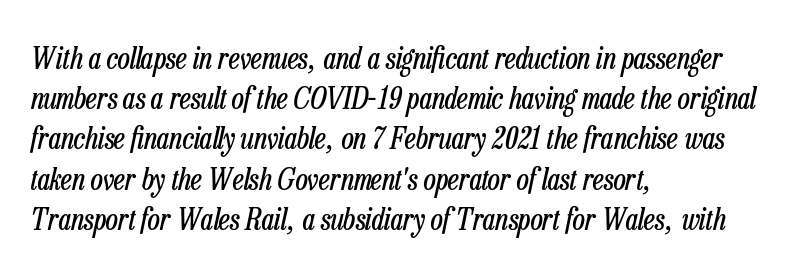
Q: Is the text bold? A: No.
Q: Is the text italic (slanted)? A: Yes, it leans right by about 13 degrees.
Q: Is the text underlined? A: No.
Q: How is the paragraph aligned? A: Left-aligned.
Q: Is the spacing between letters normal or unusually wide? A: Normal.
Q: Is the spacing between lines tight, normal or loose? A: Normal.
Q: Width (condensed, normal, or wide)? A: Condensed.
Q: Stroke contrast? A: Low.
Q: x-height? A: Medium.
Q: Monospaced? A: No.
